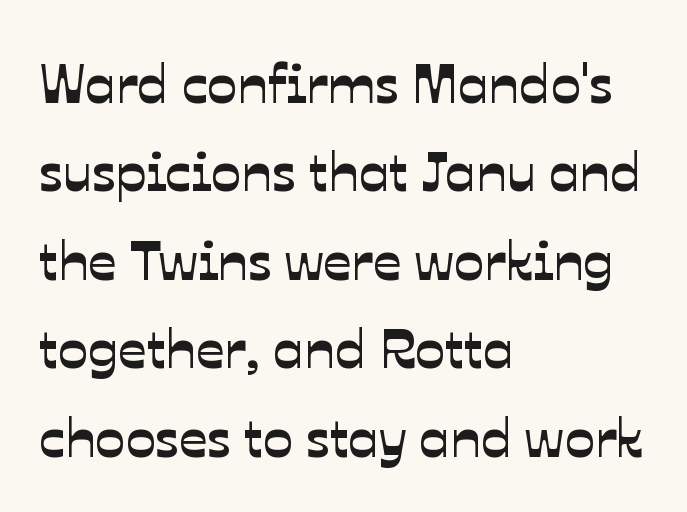
Q: Is the typeface a serif or a sans-serif typeface? A: Sans-serif.
Q: Is the text underlined? A: No.
Q: How is the paragraph aligned? A: Left-aligned.
Q: Is the spacing between letters normal or unusually wide? A: Normal.
Q: Is the spacing between lines tight, normal or loose? A: Normal.
Q: Width (condensed, normal, or wide)? A: Normal.
Q: Stroke contrast? A: Low.
Q: x-height? A: Medium.
Q: Monospaced? A: No.
